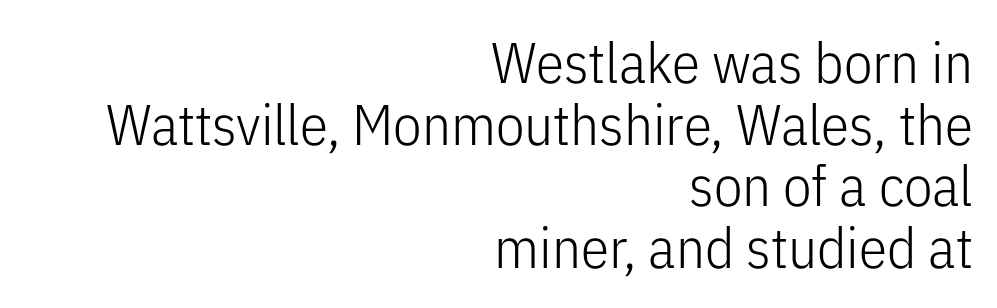
The image shows 57 px light, condensed sans-serif type, upright; set right-aligned, tight line spacing (1.08x), normal letter spacing, not underlined; low stroke contrast and a medium x-height.
